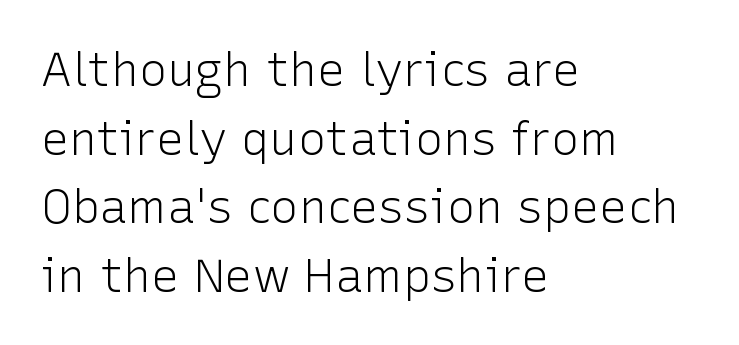
Q: Is the text bold? A: No.
Q: Is the text italic (slanted)? A: No, it is upright.
Q: Is the typeface a serif or a sans-serif typeface? A: Sans-serif.
Q: Is the text underlined? A: No.
Q: How is the paragraph aligned? A: Left-aligned.
Q: Is the spacing between letters normal or unusually wide? A: Normal.
Q: Is the spacing between lines tight, normal or loose? A: Normal.
Q: Width (condensed, normal, or wide)? A: Normal.
Q: Stroke contrast? A: Low.
Q: x-height? A: Medium.
Q: Monospaced? A: No.
